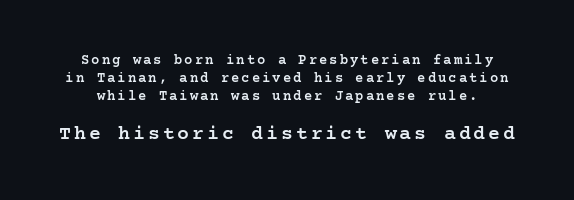
Q: Is the text bold? A: Semi-bold.
Q: Is the text italic (slanted)? A: No, it is upright.
Q: Is the text underlined? A: No.
Q: Is the spacing between lines tight, normal or loose? A: Normal.
Q: Which block of text is set in a larger size, the first (top) or the second (bottom)? A: The second (bottom) one.
